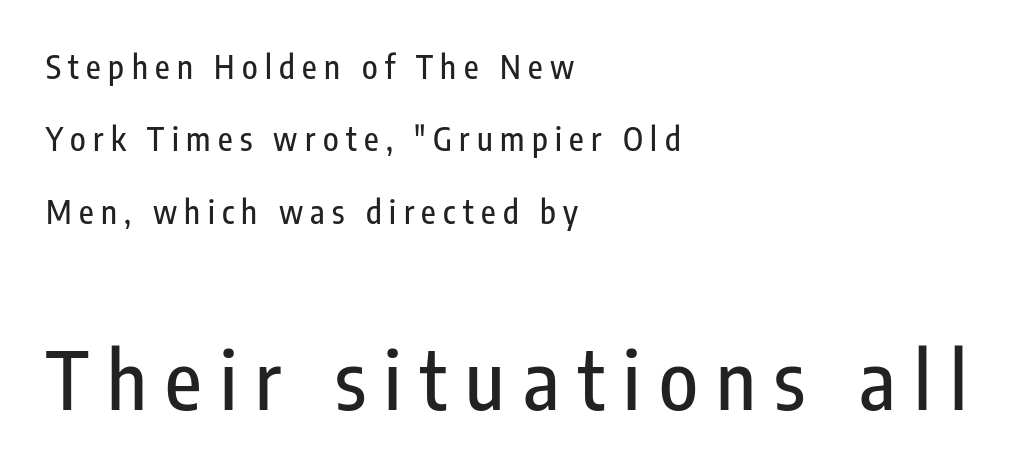
The image shows 80 px condensed sans-serif type, upright; set left-aligned, loose line spacing (2.26x), unusually wide letter spacing (+0.23 em), not underlined; the second (bottom) block is 2.5x larger; low stroke contrast and a medium x-height.
